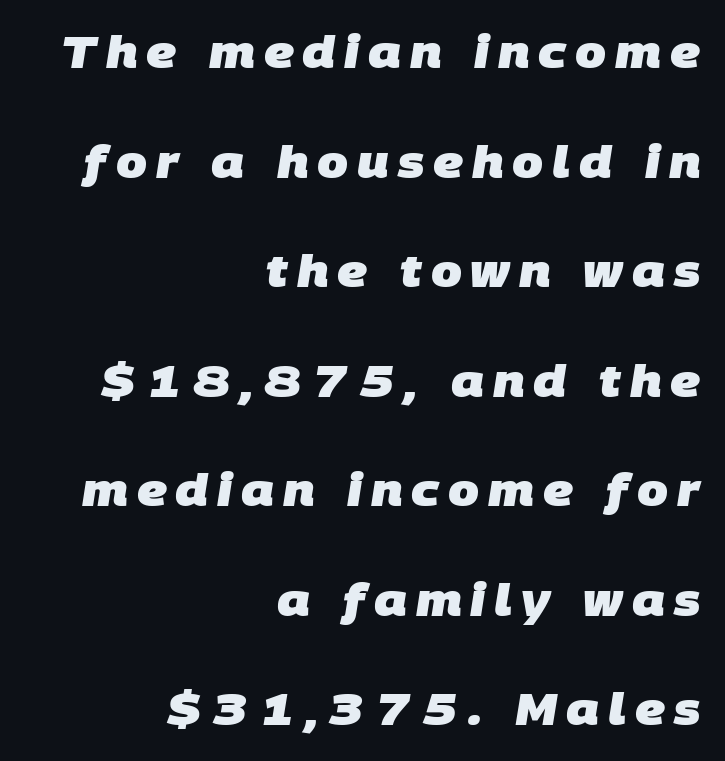
{"serif": "no", "bold": "yes", "weight": "heavy", "width": "normal", "stroke_contrast": "low", "x_height": "large", "monospaced": "no", "underline": "no", "align": "right", "line_spacing": "loose", "line_spacing_ratio": 2.49, "letter_spacing": "wide", "letter_spacing_em": 0.2, "glyph_px": 44}
